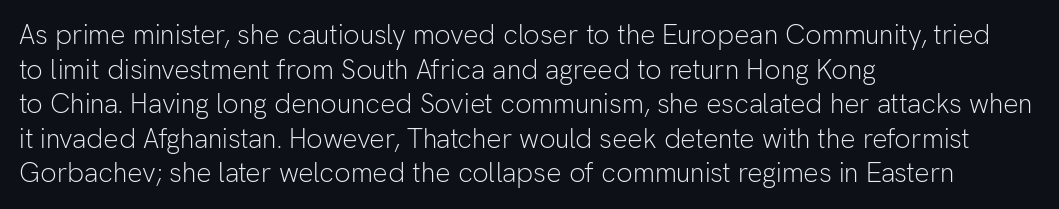
Q: Is the text bold? A: No.
Q: Is the text italic (slanted)? A: No, it is upright.
Q: Is the text underlined? A: No.
Q: How is the paragraph aligned? A: Left-aligned.
Q: Is the spacing between letters normal or unusually wide? A: Normal.
Q: Is the spacing between lines tight, normal or loose? A: Normal.
